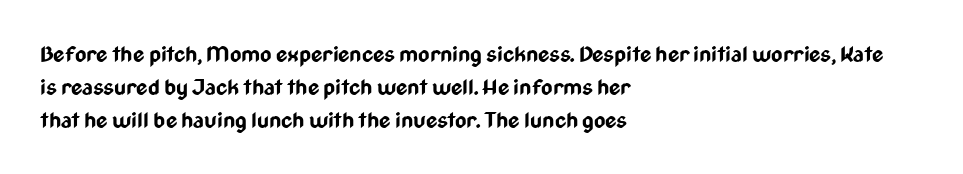
{"italic": "no", "bold": "yes", "underline": "no", "align": "left", "line_spacing": "normal", "line_spacing_ratio": 1.5, "letter_spacing": "normal", "letter_spacing_em": 0.0, "glyph_px": 22}
